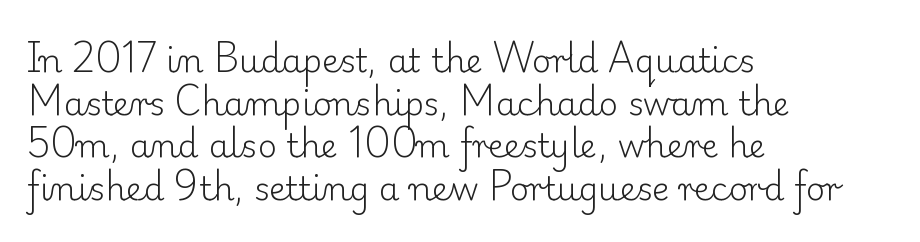
{"italic": "no", "bold": "no", "weight": "light", "width": "normal", "stroke_contrast": "low", "x_height": "small", "monospaced": "no", "underline": "no", "align": "left", "line_spacing": "normal", "line_spacing_ratio": 1.29, "letter_spacing": "normal", "letter_spacing_em": 0.0, "glyph_px": 33}
